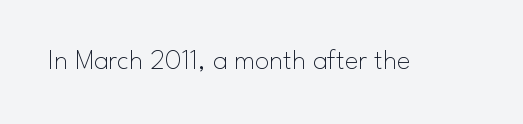
Q: Is the text bold? A: No.
Q: Is the text italic (slanted)? A: No, it is upright.
Q: Is the typeface a serif or a sans-serif typeface? A: Sans-serif.
Q: Is the text underlined? A: No.
Q: Is the spacing between letters normal or unusually wide? A: Normal.
Q: Width (condensed, normal, or wide)? A: Normal.
Q: Stroke contrast? A: Low.
Q: x-height? A: Small.
Q: Monospaced? A: No.
